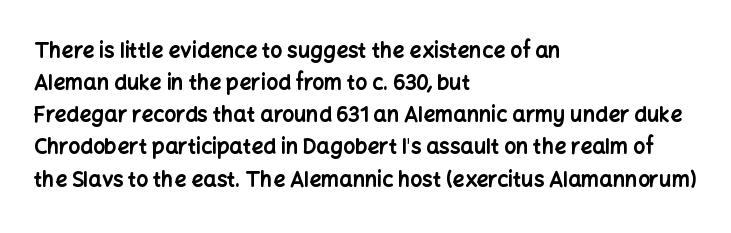
The image shows 21 px bold type, upright; set left-aligned, normal line spacing (1.53x), normal letter spacing, not underlined.
